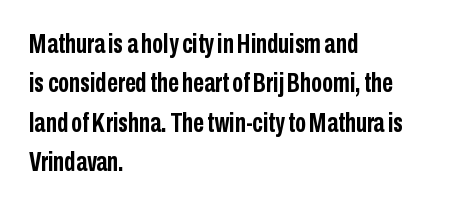
Q: Is the text bold? A: Yes.
Q: Is the text italic (slanted)? A: No, it is upright.
Q: Is the text underlined? A: No.
Q: How is the paragraph aligned? A: Left-aligned.
Q: Is the spacing between letters normal or unusually wide? A: Normal.
Q: Is the spacing between lines tight, normal or loose? A: Normal.
